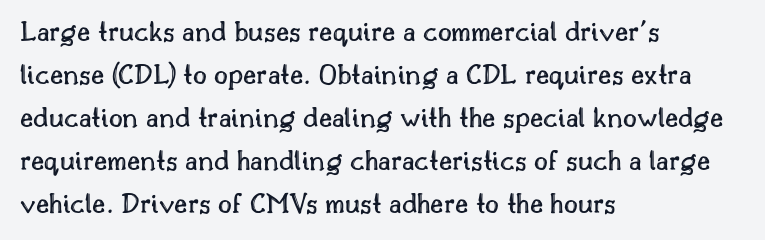
The foot of each line stays bare and open. The letterforms sit shoulder to shoulder at normal distance. The face used here is proportionally spaced, like ordinary book or web type. The compositor pushed each line to the left boundary. This is the regular roman posture of the typeface. Whoever set this chose a conventional vertical rhythm.
